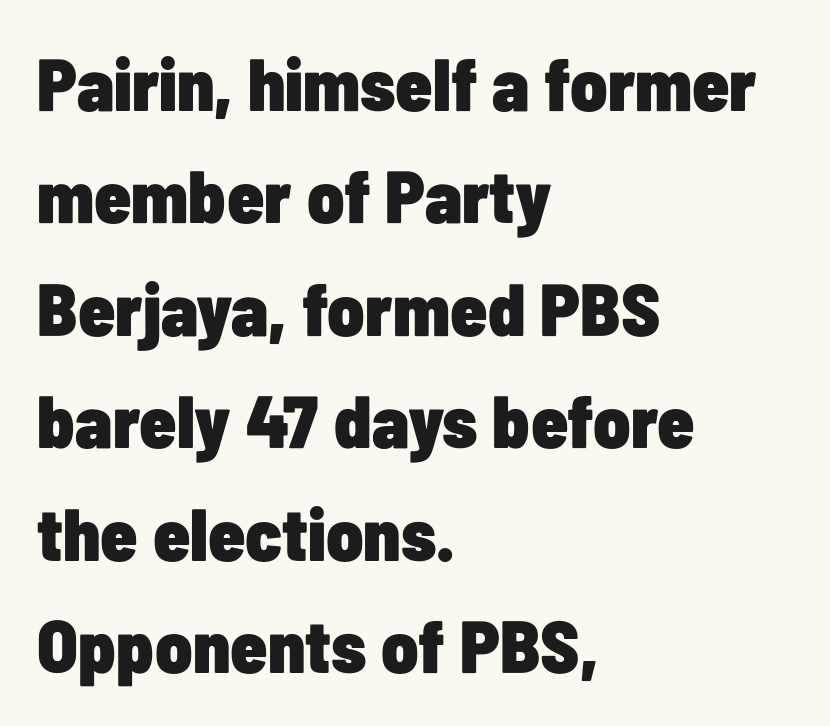
Tracking value appears to be zero — textbook default spacing. The glyphs are unaccompanied by any horizontal stroke below them. The line-height multiplier appears to be the usual default. Serif or sans? Sans — the stroke terminals are bare. You can tell it's not italic because the verticals are truly vertical.
